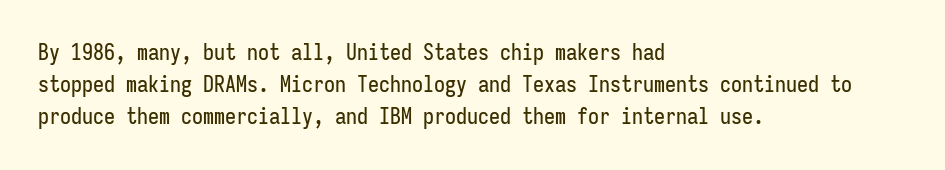
These lines were composed using upright roman letters. If you drew a ruler down the left edge, every line would touch it. In terms of leading, this rendering sits right in the middle. These lines keep a tight, regular rhythm from letter to letter. The glyphs are unaccompanied by any horizontal stroke below them.
